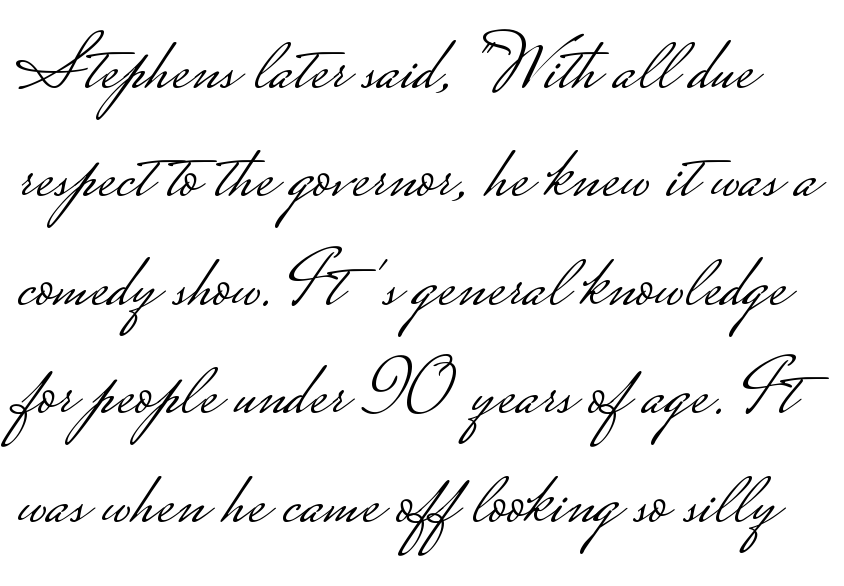
Q: Is the text bold? A: No.
Q: Is the text italic (slanted)? A: Yes.
Q: Is the typeface a serif or a sans-serif typeface? A: Sans-serif.
Q: Is the text underlined? A: No.
Q: Is the spacing between letters normal or unusually wide? A: Normal.
Q: Is the spacing between lines tight, normal or loose? A: Normal.
Q: Width (condensed, normal, or wide)? A: Wide.
Q: Stroke contrast? A: Low.
Q: Monospaced? A: No.
